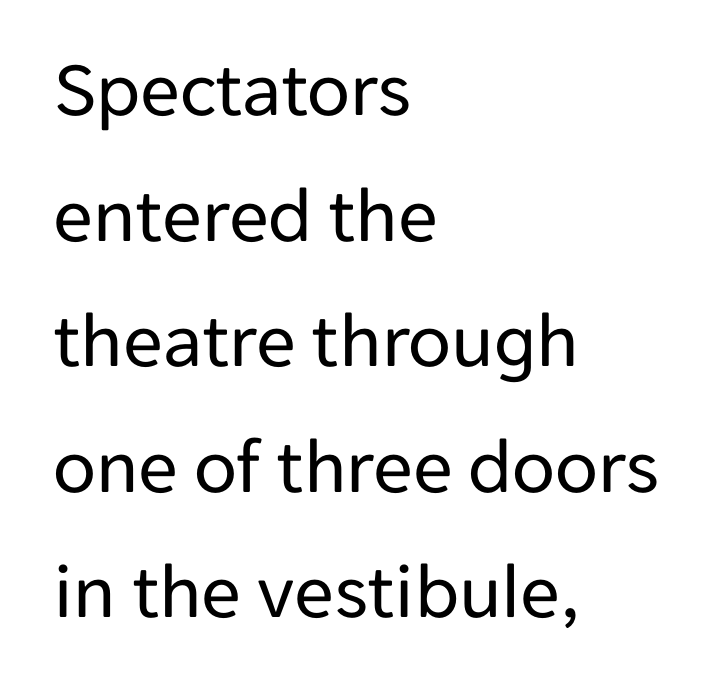
Q: Is the text bold? A: No.
Q: Is the text italic (slanted)? A: No, it is upright.
Q: Is the typeface a serif or a sans-serif typeface? A: Sans-serif.
Q: Is the text underlined? A: No.
Q: How is the paragraph aligned? A: Left-aligned.
Q: Is the spacing between letters normal or unusually wide? A: Normal.
Q: Is the spacing between lines tight, normal or loose? A: Normal.
Q: Width (condensed, normal, or wide)? A: Normal.
Q: Stroke contrast? A: Low.
Q: x-height? A: Medium.
Q: Monospaced? A: No.
